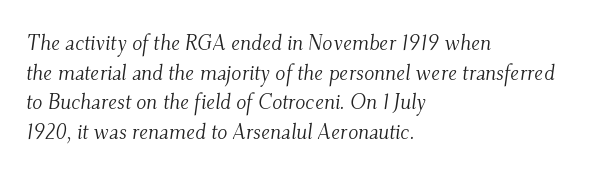
Q: Is the text bold? A: No.
Q: Is the text italic (slanted)? A: Yes, it leans right by about 9 degrees.
Q: Is the text underlined? A: No.
Q: How is the paragraph aligned? A: Left-aligned.
Q: Is the spacing between letters normal or unusually wide? A: Normal.
Q: Is the spacing between lines tight, normal or loose? A: Normal.
